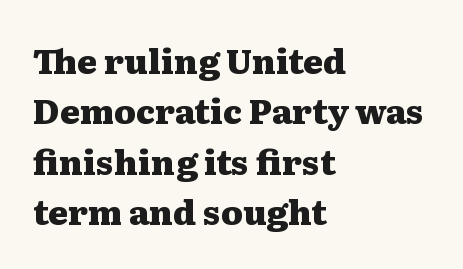
Q: Is the text bold? A: Yes.
Q: Is the text italic (slanted)? A: No, it is upright.
Q: Is the typeface a serif or a sans-serif typeface? A: Serif.
Q: Is the text underlined? A: No.
Q: How is the paragraph aligned? A: Left-aligned.
Q: Is the spacing between letters normal or unusually wide? A: Normal.
Q: Is the spacing between lines tight, normal or loose? A: Normal.
Q: Width (condensed, normal, or wide)? A: Wide.
Q: Stroke contrast? A: Medium.
Q: x-height? A: Medium.
Q: Monospaced? A: No.
